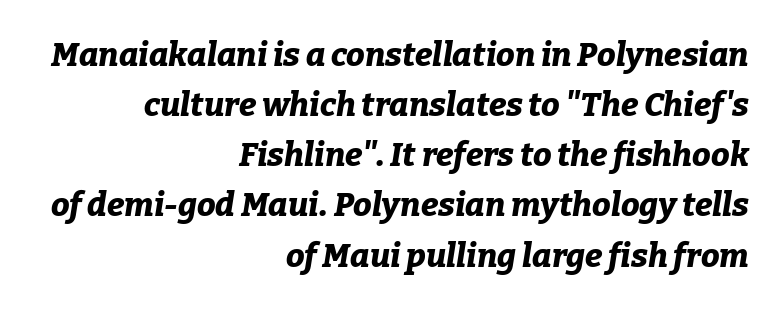
This is oblique type, the kind used for emphasis or titles. The compositor pushed each line to the right boundary. Thick stems and heavy bowls — unmistakably bold. Honestly, there is no underline to notice here at all. Vertical spacing — default. Note the varied advance widths — an 'i' is clearly narrower than an 'm'.
